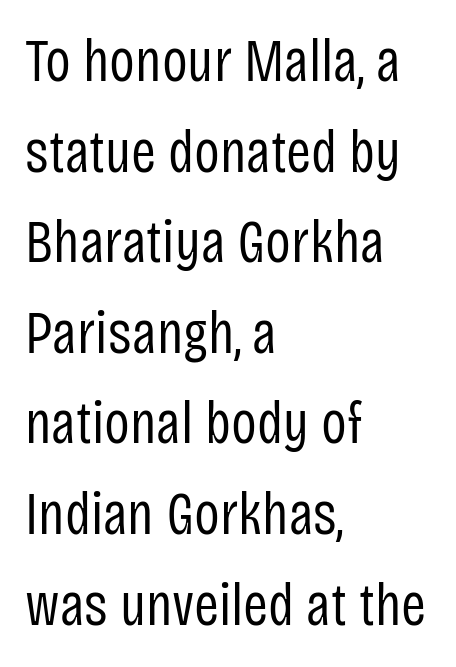
Q: Is the text bold? A: No.
Q: Is the text italic (slanted)? A: No, it is upright.
Q: Is the typeface a serif or a sans-serif typeface? A: Sans-serif.
Q: Is the text underlined? A: No.
Q: How is the paragraph aligned? A: Left-aligned.
Q: Is the spacing between letters normal or unusually wide? A: Normal.
Q: Is the spacing between lines tight, normal or loose? A: Normal.
Q: Width (condensed, normal, or wide)? A: Condensed.
Q: Stroke contrast? A: Low.
Q: x-height? A: Large.
Q: Monospaced? A: No.
